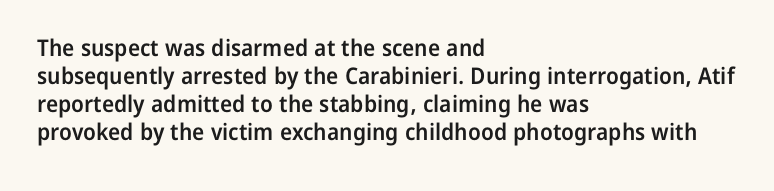
Q: Is the text bold? A: Semi-bold.
Q: Is the text italic (slanted)? A: No, it is upright.
Q: Is the text underlined? A: No.
Q: How is the paragraph aligned? A: Left-aligned.
Q: Is the spacing between letters normal or unusually wide? A: Normal.
